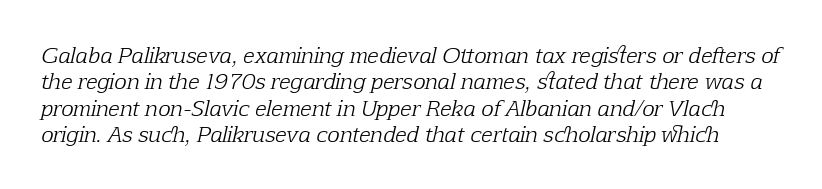
You can tell it's italic because the verticals aren't actually vertical. Heft: none added — not bold. Leading matches the norm, producing a regular column. Letter spacing: default. Each row of text sits above clean, open space.
